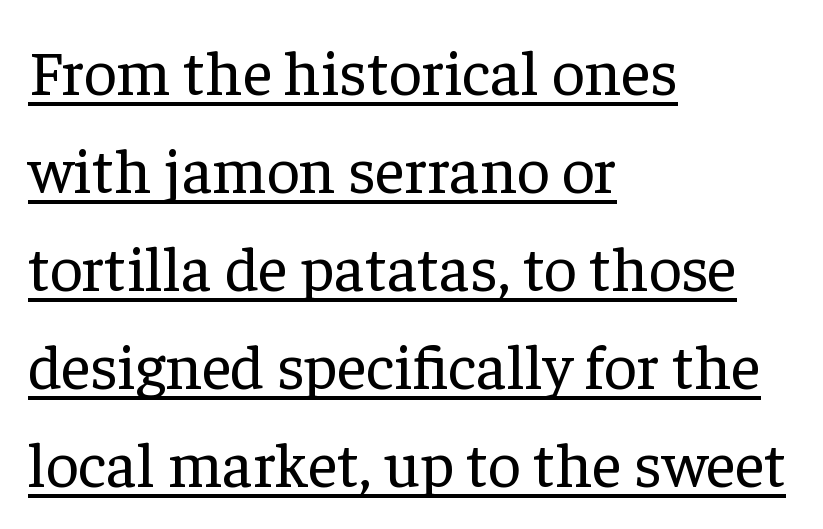
The image shows 64 px regular-weight serif type, upright; set left-aligned, normal line spacing (1.53x), normal letter spacing, underlined; low stroke contrast and a medium x-height.
